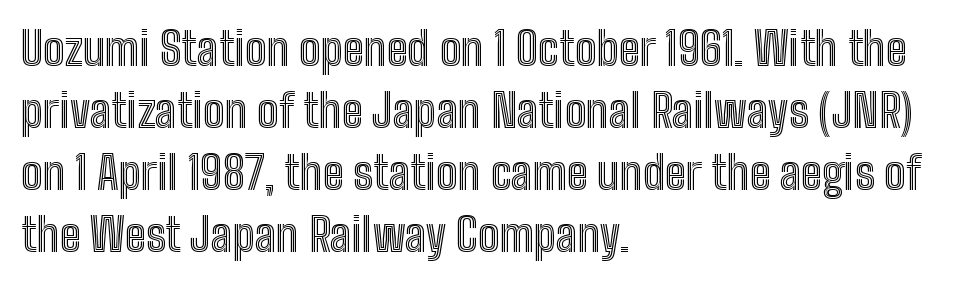
{"italic": "no", "width": "condensed", "x_height": "medium", "monospaced": "no", "underline": "no", "align": "left", "line_spacing": "normal", "line_spacing_ratio": 1.38, "letter_spacing": "normal", "letter_spacing_em": 0.0, "glyph_px": 45}
